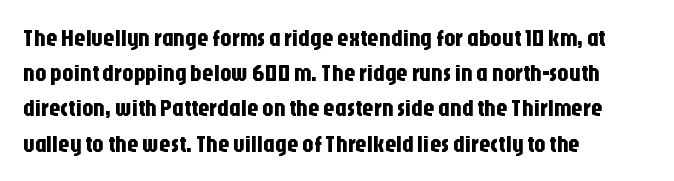
The designer left line spacing at the default. The face used here is rendered with its standard letterfit. The letters stand upright; this is a roman face. The rag falls on the right side of this text block. The words here are not underlined.
